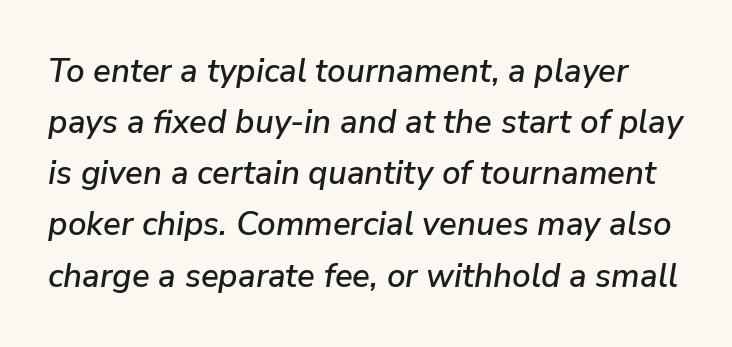
The zone under the glyphs is completely vacant. Character widths vary here, with narrow letters taking less room than wide ones. Between one letter and the next there's only the usual sliver of space. The whole block is typeset with a tilt. Is there much room between lines? A standard amount, neither cramped nor airy.
